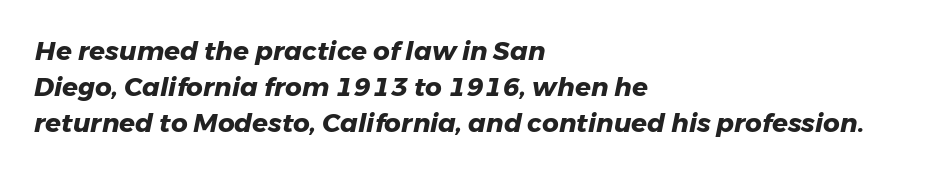
The image shows 26 px bold type, italic (leaning right); set left-aligned, normal line spacing (1.39x), normal letter spacing, not underlined.
